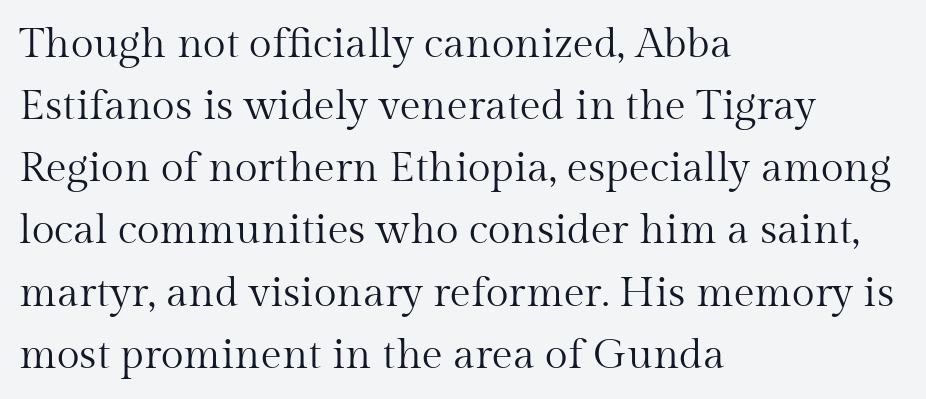
The image shows 42 px regular-weight serif type, upright; set left-aligned, normal line spacing (1.48x), normal letter spacing, not underlined; medium stroke contrast and a medium x-height.
